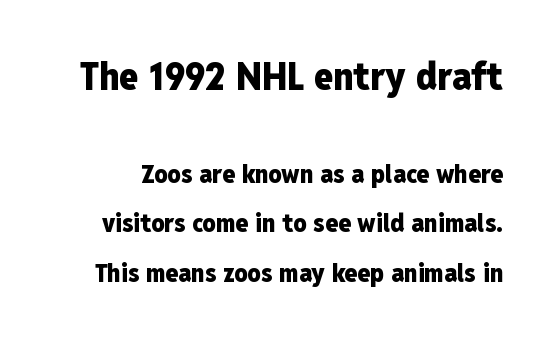
Q: Is the text bold? A: Yes.
Q: Is the text italic (slanted)? A: No, it is upright.
Q: Is the typeface a serif or a sans-serif typeface? A: Sans-serif.
Q: Is the text underlined? A: No.
Q: Is the spacing between letters normal or unusually wide? A: Normal.
Q: Is the spacing between lines tight, normal or loose? A: Loose.
Q: Which block of text is set in a larger size, the first (top) or the second (bottom)? A: The first (top) one.
Q: Width (condensed, normal, or wide)? A: Condensed.
Q: Stroke contrast? A: Low.
Q: x-height? A: Medium.
Q: Monospaced? A: No.
